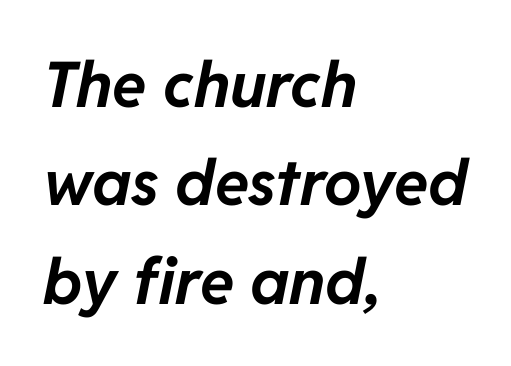
Q: Is the text bold? A: Yes.
Q: Is the text italic (slanted)? A: Yes, it leans right by about 11 degrees.
Q: Is the text underlined? A: No.
Q: How is the paragraph aligned? A: Left-aligned.
Q: Is the spacing between letters normal or unusually wide? A: Normal.
Q: Is the spacing between lines tight, normal or loose? A: Normal.
Q: Width (condensed, normal, or wide)? A: Normal.
Q: Stroke contrast? A: Low.
Q: x-height? A: Medium.
Q: Monospaced? A: No.
